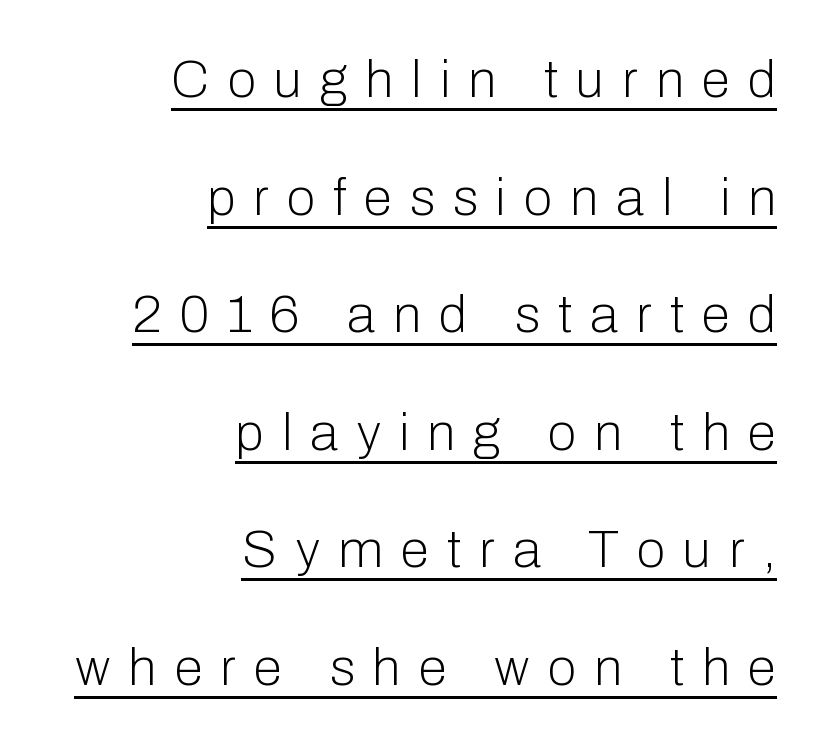
In designer terms, the underline attribute is active on this setting. One-word summary of the alignment: right. Vertical spacing — loose. Each word looks stretched out because of the extra space between its letters.
